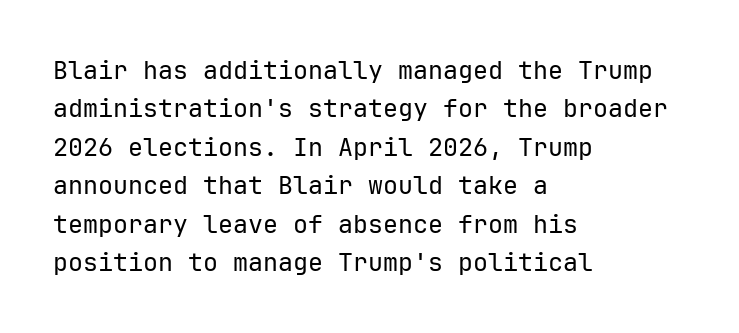
This sample uses an upright cut, with every glyph sitting square on the baseline. The string is rendered with underlining switched off. Tracking value appears to be zero — textbook default spacing. The lines in this sample share a left origin and differ only in where they stop. Vertical spacing — default.
